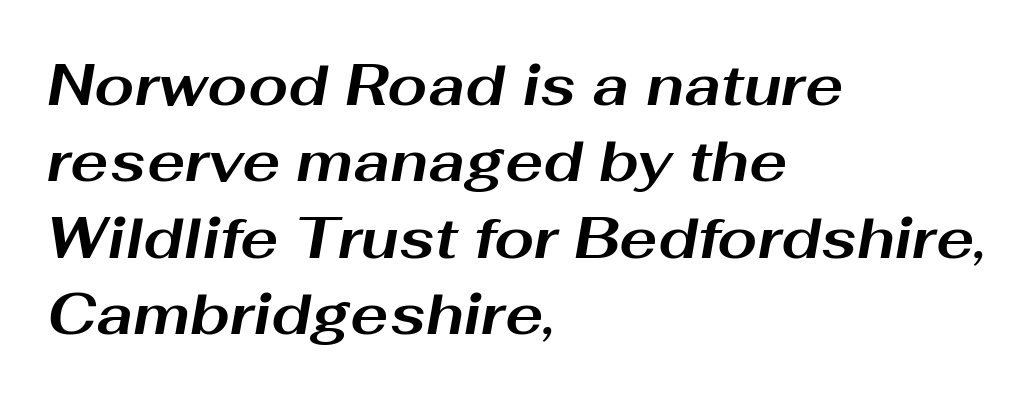
{"italic": "yes", "lean": "right", "slant_degrees": 10, "bold": "yes", "weight": "bold", "width": "wide", "stroke_contrast": "medium", "x_height": "medium", "monospaced": "no", "underline": "no", "align": "left", "line_spacing": "normal", "line_spacing_ratio": 1.34, "letter_spacing": "normal", "letter_spacing_em": 0.0, "glyph_px": 57}
